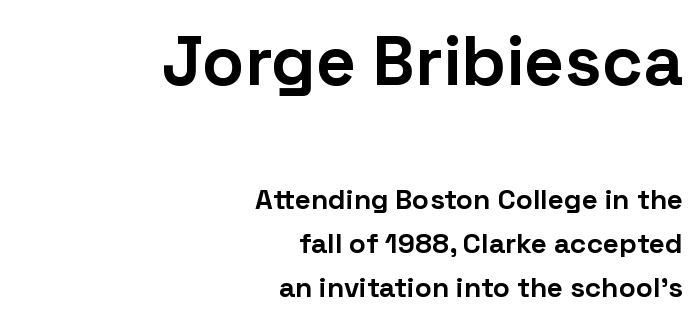
The image shows 70 px bold sans-serif type, upright; set right-aligned, normal line spacing (1.56x), normal letter spacing, not underlined; the first (top) block is 2.5x larger; low stroke contrast and a medium x-height.
